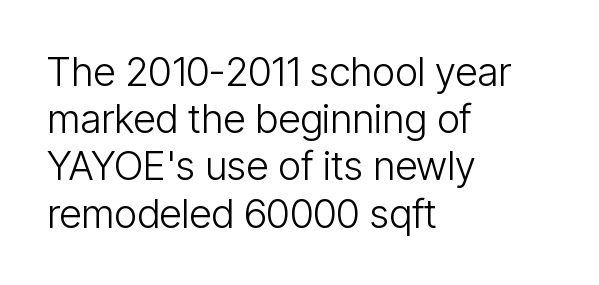
{"serif": "no", "italic": "no", "bold": "no", "weight": "light", "width": "condensed", "stroke_contrast": "low", "x_height": "medium", "monospaced": "no", "underline": "no", "align": "left", "line_spacing_ratio": 1.18, "letter_spacing": "normal", "letter_spacing_em": 0.0, "glyph_px": 40}
